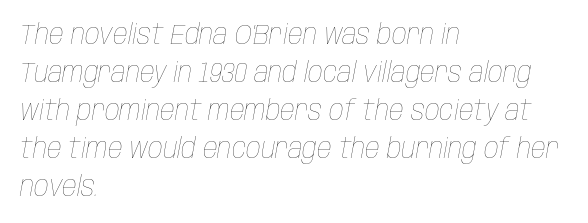
{"italic": "yes", "lean": "right", "slant_degrees": 10, "bold": "no", "weight": "thin", "width": "condensed", "stroke_contrast": "low", "x_height": "large", "monospaced": "no", "underline": "no", "align": "left", "line_spacing": "normal", "line_spacing_ratio": 1.31, "letter_spacing": "normal", "letter_spacing_em": 0.0, "glyph_px": 29}
